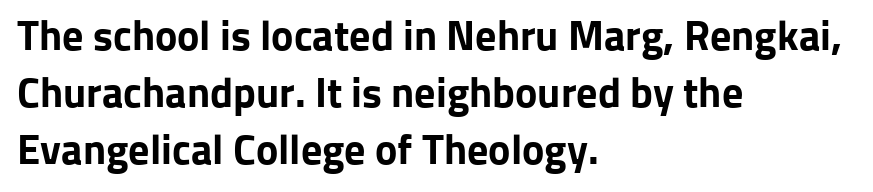
The image shows 42 px bold sans-serif type, upright; set left-aligned, normal line spacing (1.36x), normal letter spacing, not underlined; low stroke contrast and a medium x-height.
